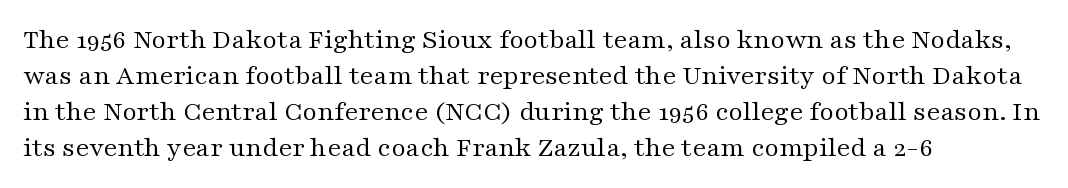
Q: Is the text bold? A: No.
Q: Is the text italic (slanted)? A: No, it is upright.
Q: Is the typeface a serif or a sans-serif typeface? A: Serif.
Q: Is the text underlined? A: No.
Q: How is the paragraph aligned? A: Left-aligned.
Q: Is the spacing between letters normal or unusually wide? A: Normal.
Q: Is the spacing between lines tight, normal or loose? A: Normal.
Q: Width (condensed, normal, or wide)? A: Wide.
Q: Stroke contrast? A: Medium.
Q: x-height? A: Medium.
Q: Monospaced? A: No.
